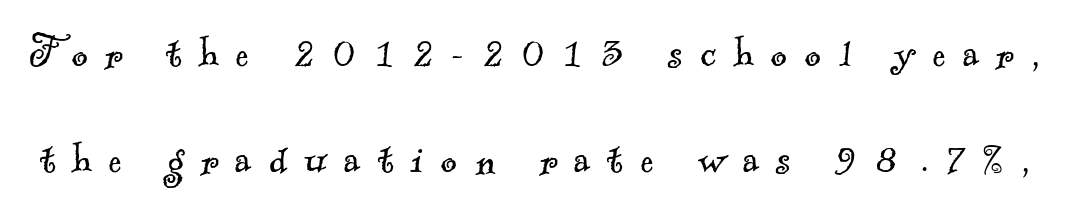
Q: Is the text bold? A: No.
Q: Is the typeface a serif or a sans-serif typeface? A: Serif.
Q: Is the text underlined? A: No.
Q: Is the spacing between letters normal or unusually wide? A: Unusually wide.
Q: Is the spacing between lines tight, normal or loose? A: Loose.
Q: Width (condensed, normal, or wide)? A: Normal.
Q: x-height? A: Small.
Q: Monospaced? A: No.
